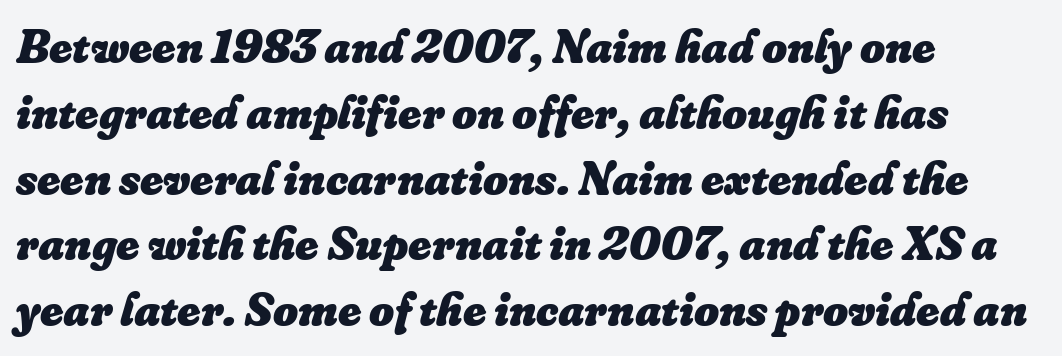
The image shows 48 px heavy type, italic (leaning right); set left-aligned, normal line spacing (1.37x), normal letter spacing, not underlined; low stroke contrast and a small x-height.
